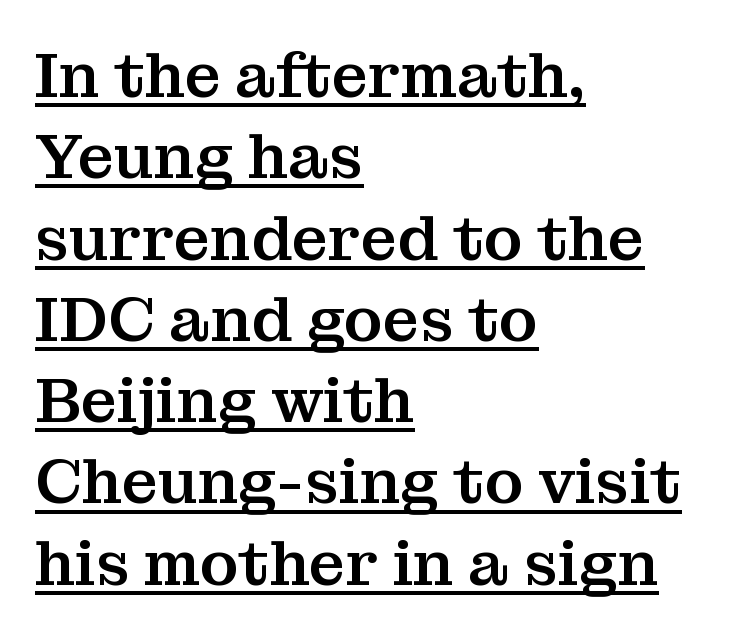
{"serif": "yes", "italic": "no", "width": "normal", "stroke_contrast": "medium", "x_height": "medium", "monospaced": "no", "underline": "yes", "align": "left", "line_spacing": "normal", "line_spacing_ratio": 1.29, "letter_spacing": "normal", "letter_spacing_em": 0.0, "glyph_px": 63}
